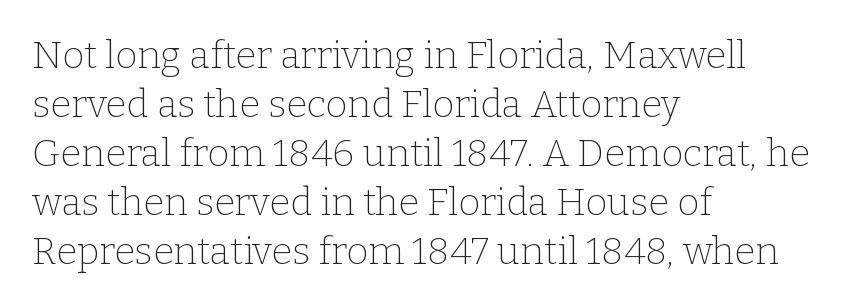
{"serif": "yes", "italic": "no", "bold": "no", "weight": "thin", "width": "normal", "stroke_contrast": "low", "x_height": "medium", "monospaced": "no", "underline": "no", "align": "left", "line_spacing": "normal", "line_spacing_ratio": 1.29, "letter_spacing": "normal", "letter_spacing_em": 0.0, "glyph_px": 38}
